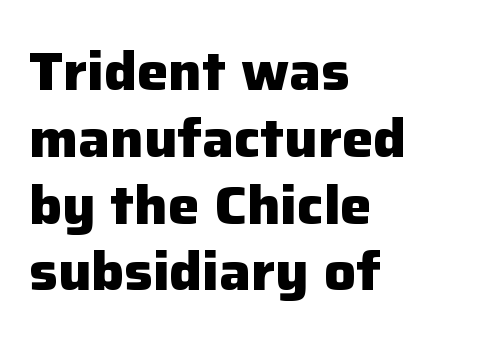
Successive baselines arrive at the customary interval. These lines keep a tight, regular rhythm from letter to letter. Visually the block forms a straight wall on the left and a jagged coastline on the right. Italic? Not at all — the glyphs are vertical. Serifs: no, the terminals of the letterforms are clean.
